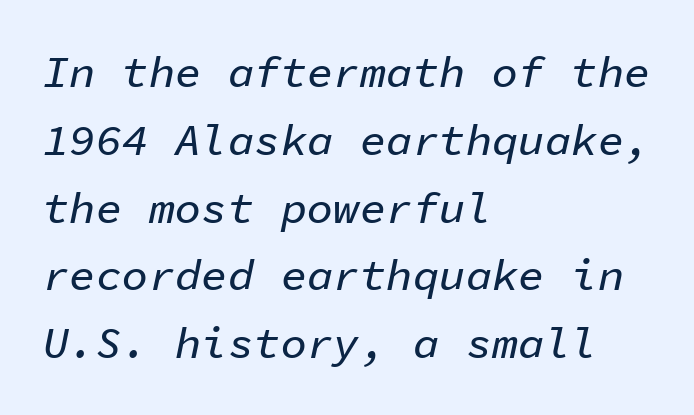
The image shows 44 px text type, italic (leaning right), monospaced; set left-aligned, normal line spacing (1.54x), normal letter spacing, not underlined; low stroke contrast and a medium x-height.
